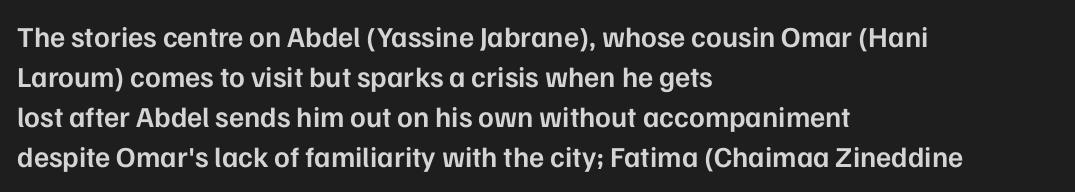
These lines carry some extra weight — a demibold, not a full bold. Successive baselines arrive at the customary interval. Character widths vary here, with narrow letters taking less room than wide ones. Plain, unruled lines of type.
